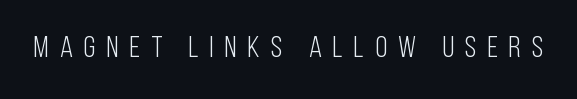
{"serif": "no", "italic": "no", "bold": "no", "weight": "light", "width": "condensed", "stroke_contrast": "low", "x_height": "large", "monospaced": "no", "underline": "no", "letter_spacing": "wide", "letter_spacing_em": 0.37, "glyph_px": 30}
